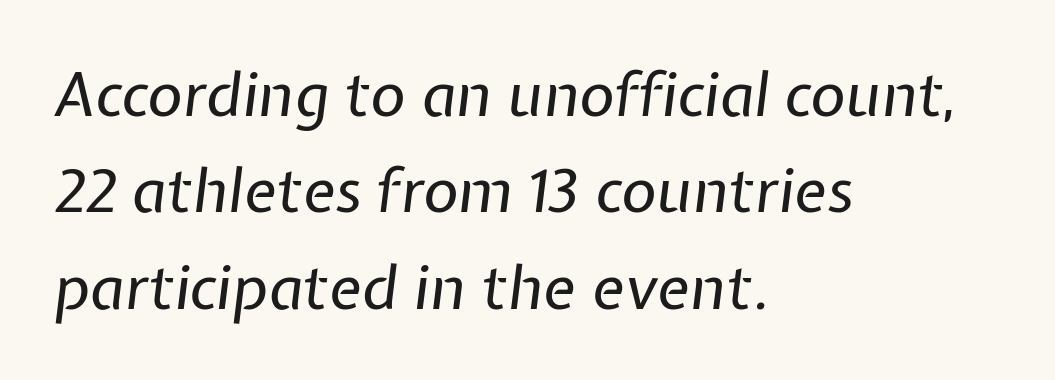
Q: Is the text bold? A: No.
Q: Is the text italic (slanted)? A: Yes, it leans right by about 7 degrees.
Q: Is the text underlined? A: No.
Q: How is the paragraph aligned? A: Left-aligned.
Q: Is the spacing between letters normal or unusually wide? A: Normal.
Q: Is the spacing between lines tight, normal or loose? A: Normal.
Q: Width (condensed, normal, or wide)? A: Normal.
Q: Stroke contrast? A: Low.
Q: x-height? A: Medium.
Q: Monospaced? A: No.
